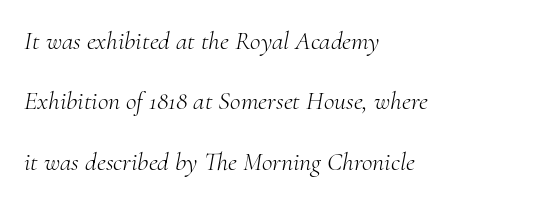
Q: Is the text bold? A: No.
Q: Is the text italic (slanted)? A: Yes, it leans right by about 10 degrees.
Q: Is the text underlined? A: No.
Q: How is the paragraph aligned? A: Left-aligned.
Q: Is the spacing between letters normal or unusually wide? A: Normal.
Q: Is the spacing between lines tight, normal or loose? A: Loose.
